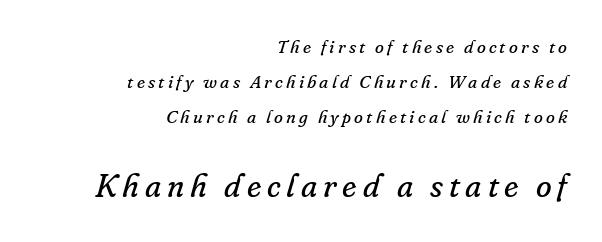
Q: Is the text bold? A: No.
Q: Is the text italic (slanted)? A: Yes, it leans right by about 16 degrees.
Q: Is the typeface a serif or a sans-serif typeface? A: Serif.
Q: Is the text underlined? A: No.
Q: How is the paragraph aligned? A: Right-aligned.
Q: Is the spacing between lines tight, normal or loose? A: Loose.
Q: Which block of text is set in a larger size, the first (top) or the second (bottom)? A: The second (bottom) one.
Q: Width (condensed, normal, or wide)? A: Normal.
Q: Stroke contrast? A: Low.
Q: x-height? A: Small.
Q: Monospaced? A: No.
